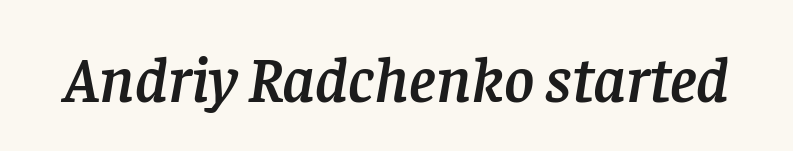
The image shows 65 px serif type, italic (leaning right); set normal letter spacing, not underlined; low stroke contrast and a large x-height.
